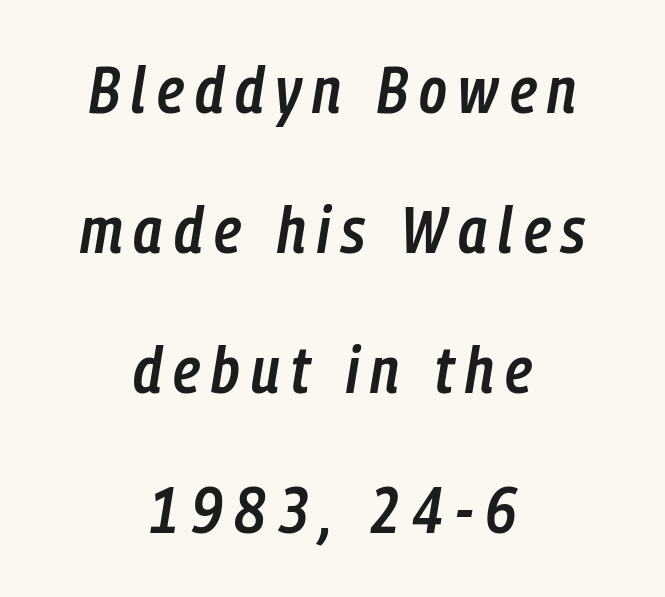
The image shows 66 px semibold, condensed type, italic (leaning right); set centered, loose line spacing (2.12x), not underlined; low stroke contrast and a medium x-height.
